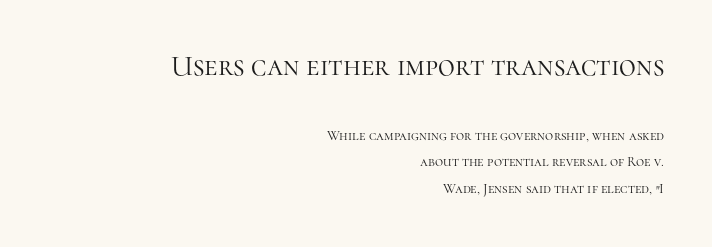
Q: Is the text bold? A: No.
Q: Is the text italic (slanted)? A: No, it is upright.
Q: Is the typeface a serif or a sans-serif typeface? A: Serif.
Q: Is the text underlined? A: No.
Q: How is the paragraph aligned? A: Right-aligned.
Q: Is the spacing between letters normal or unusually wide? A: Normal.
Q: Is the spacing between lines tight, normal or loose? A: Loose.
Q: Which block of text is set in a larger size, the first (top) or the second (bottom)? A: The first (top) one.
Q: Width (condensed, normal, or wide)? A: Normal.
Q: Stroke contrast? A: High.
Q: x-height? A: Medium.
Q: Monospaced? A: No.
